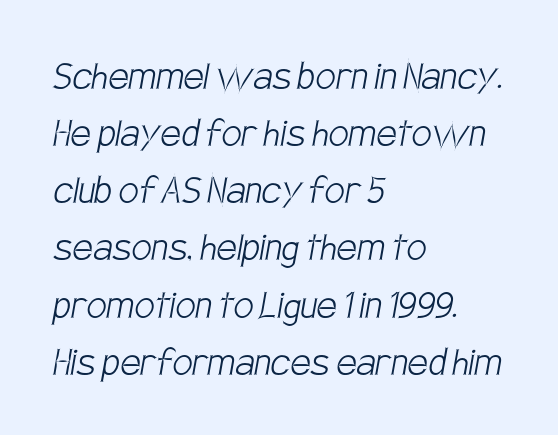
Proportional: the letters do not fall into vertical columns. Underlining? Definitely not there. Regular leading. I'd call this a sans setting — the letters go barefoot. Look at the tracking — it's just the regular setting, nothing added. Stem width sits at or under what a default text font uses.
